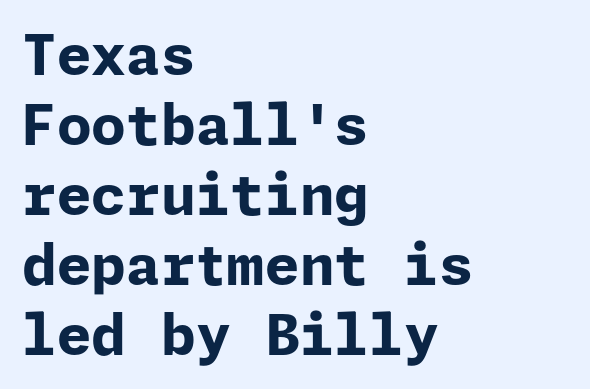
The lines in this sample share a left origin and differ only in where they stop. The characters look thick and weighty, a clear bold. The type family on display is of the sans-serif kind. Check the space under the baseline: it is left empty. Italic: no, the glyphs are upright roman.
